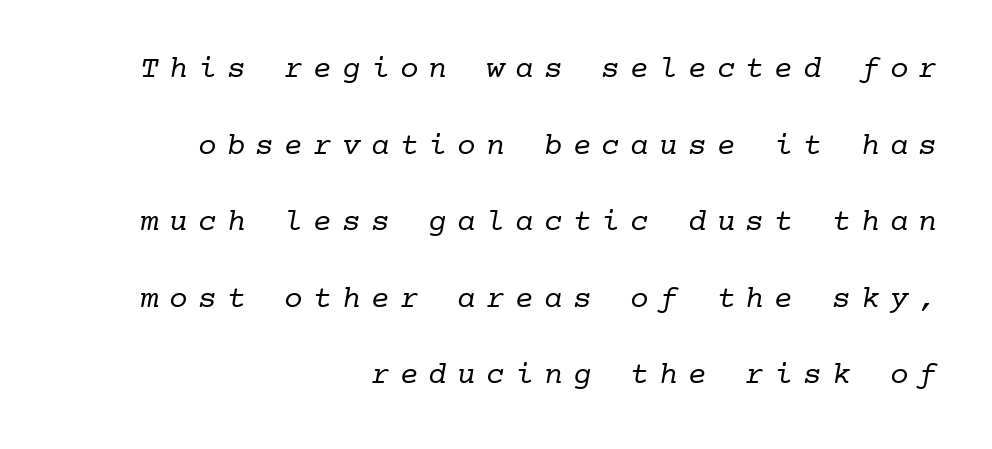
Words float on clear page, feet unadorned. A flush-right, rag-left setting is used for this passage. Characters follow at a spacing far wider than the type designer built in. The rendering uses a large line-height, opening up the rows. Stroke mass is kept to a normal reading level or below. The text was rendered using a seriffed face with decorative stroke endings.
